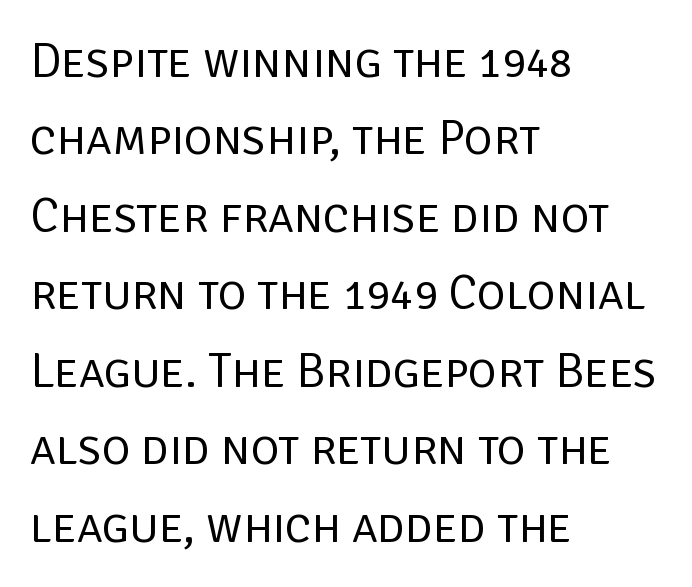
Q: Is the text bold? A: No.
Q: Is the text italic (slanted)? A: No, it is upright.
Q: Is the typeface a serif or a sans-serif typeface? A: Sans-serif.
Q: Is the text underlined? A: No.
Q: How is the paragraph aligned? A: Left-aligned.
Q: Is the spacing between letters normal or unusually wide? A: Normal.
Q: Is the spacing between lines tight, normal or loose? A: Normal.
Q: Width (condensed, normal, or wide)? A: Normal.
Q: Stroke contrast? A: Low.
Q: x-height? A: Large.
Q: Monospaced? A: No.
